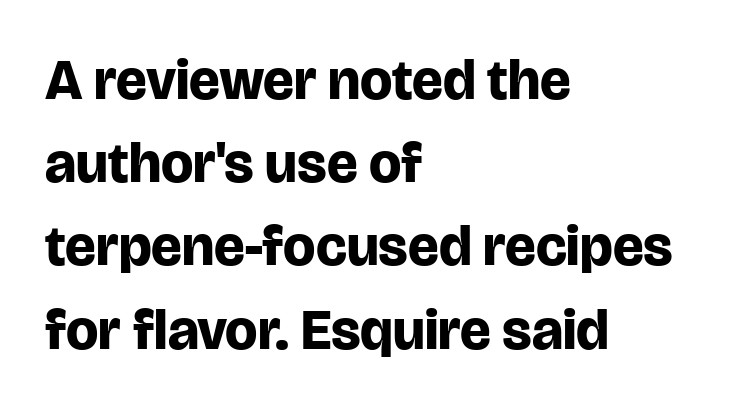
The image shows 57 px bold sans-serif type, upright; set left-aligned, normal line spacing (1.46x), normal letter spacing, not underlined; low stroke contrast and a large x-height.
